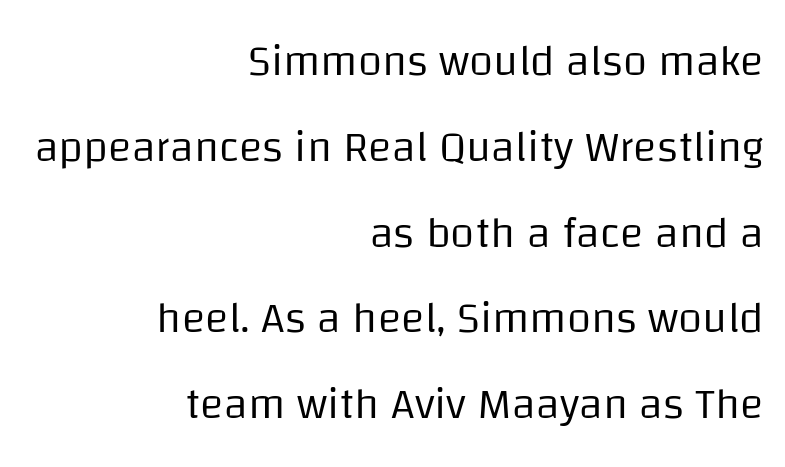
Q: Is the text bold? A: No.
Q: Is the text italic (slanted)? A: No, it is upright.
Q: Is the typeface a serif or a sans-serif typeface? A: Sans-serif.
Q: Is the text underlined? A: No.
Q: How is the paragraph aligned? A: Right-aligned.
Q: Is the spacing between letters normal or unusually wide? A: Normal.
Q: Is the spacing between lines tight, normal or loose? A: Loose.
Q: Width (condensed, normal, or wide)? A: Normal.
Q: Stroke contrast? A: Low.
Q: x-height? A: Large.
Q: Monospaced? A: No.
